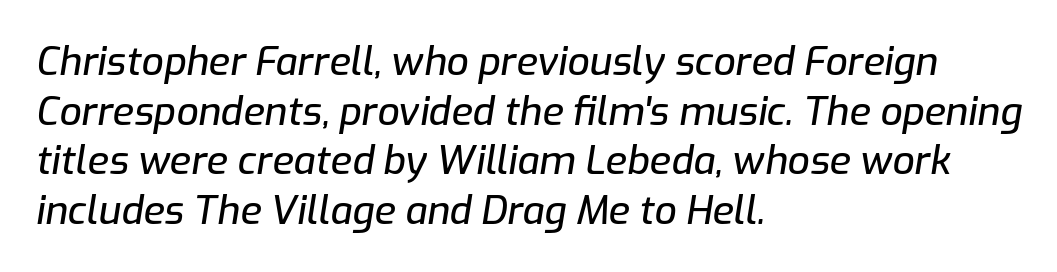
If you drew a ruler down the left edge, every line would touch it. The baseline area is clear. Quick note: interline space is typical. You could not count columns in this text — the font is proportionally spaced. Italic: yes, the glyphs are oblique. These lines keep a tight, regular rhythm from letter to letter.
